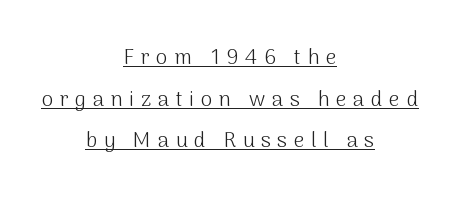
Is this a heavy cut? Hardly; it is regular or lighter. Alignment: centered. Posture: upright roman. Beneath each row of characters lies a ruled line. Successive baselines arrive slowly, with a big drop between each. Between one letter and the next there's a generous, obvious gap.
